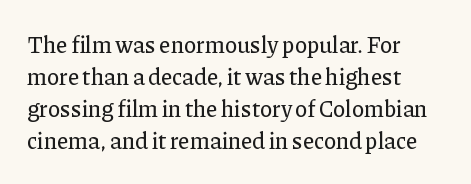
The image shows 23 px text type, upright; set left-aligned, normal line spacing (1.39x), normal letter spacing, not underlined.
